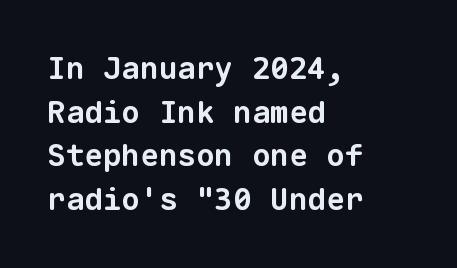
Q: Is the text bold? A: Yes.
Q: Is the typeface a serif or a sans-serif typeface? A: Sans-serif.
Q: Is the text underlined? A: No.
Q: How is the paragraph aligned? A: Left-aligned.
Q: Is the spacing between letters normal or unusually wide? A: Normal.
Q: Is the spacing between lines tight, normal or loose? A: Normal.
Q: Width (condensed, normal, or wide)? A: Normal.
Q: Stroke contrast? A: Low.
Q: x-height? A: Medium.
Q: Monospaced? A: Yes.
